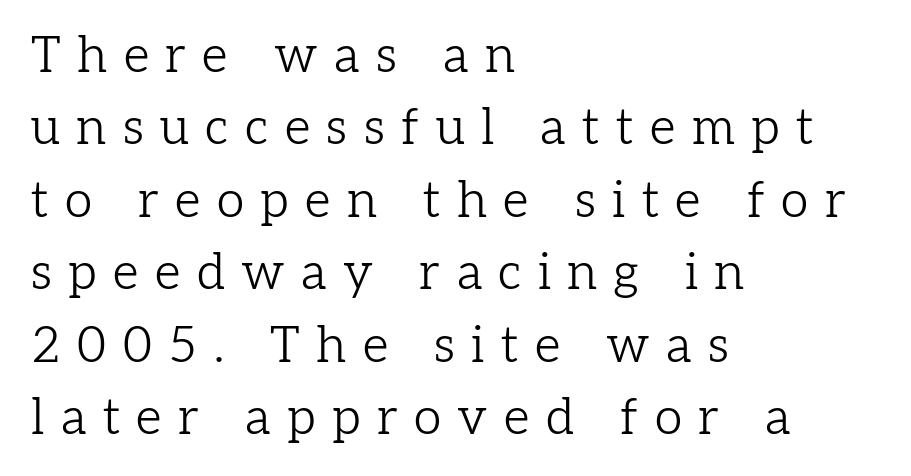
Compared with a typical body face, this is equally light or lighter still. This sample uses a serif face. Words float on clear page, feet unadorned. Posture: vertical.
